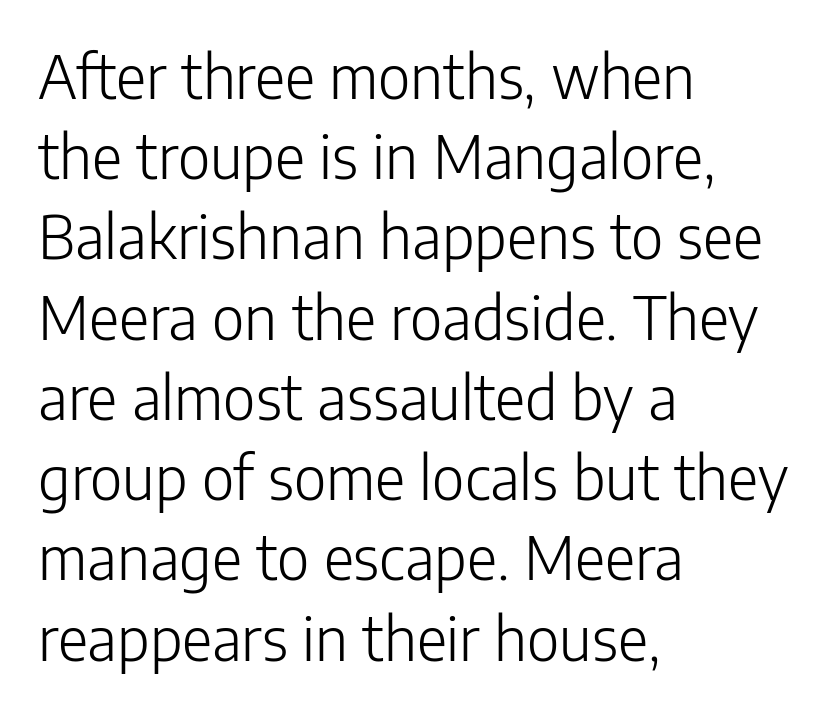
{"serif": "no", "italic": "no", "bold": "no", "weight": "light", "width": "normal", "stroke_contrast": "low", "x_height": "medium", "monospaced": "no", "underline": "no", "align": "left", "line_spacing": "normal", "line_spacing_ratio": 1.36, "letter_spacing": "normal", "letter_spacing_em": 0.0, "glyph_px": 59}
